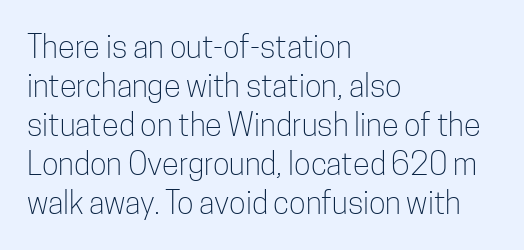
The image shows 31 px light, condensed sans-serif type, upright; set left-aligned, normal line spacing (1.26x), normal letter spacing, not underlined; low stroke contrast and a medium x-height.
